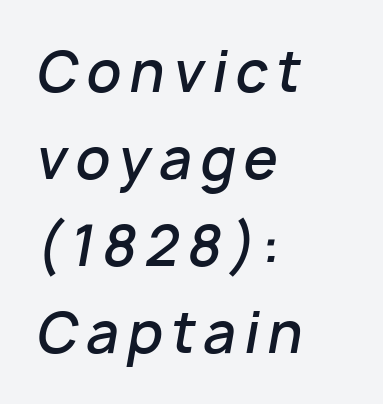
Q: Is the text bold? A: Semi-bold.
Q: Is the text italic (slanted)? A: Yes, it leans right by about 10 degrees.
Q: Is the text underlined? A: No.
Q: How is the paragraph aligned? A: Left-aligned.
Q: Is the spacing between lines tight, normal or loose? A: Normal.
Q: Width (condensed, normal, or wide)? A: Normal.
Q: Stroke contrast? A: Low.
Q: x-height? A: Medium.
Q: Monospaced? A: No.
